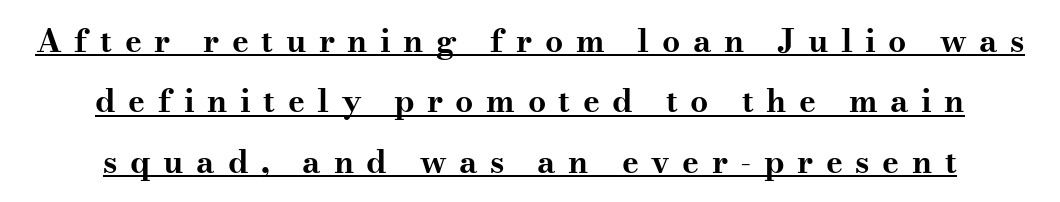
The image shows 32 px bold, wide serif type, upright; set centered, line spacing 1.89x, unusually wide letter spacing (+0.39 em), underlined; medium stroke contrast and a small x-height.
